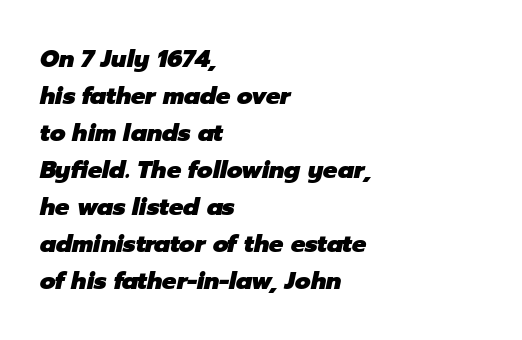
Q: Is the text bold? A: Yes.
Q: Is the text italic (slanted)? A: Yes, it leans right by about 12 degrees.
Q: Is the text underlined? A: No.
Q: How is the paragraph aligned? A: Left-aligned.
Q: Is the spacing between letters normal or unusually wide? A: Normal.
Q: Is the spacing between lines tight, normal or loose? A: Normal.
